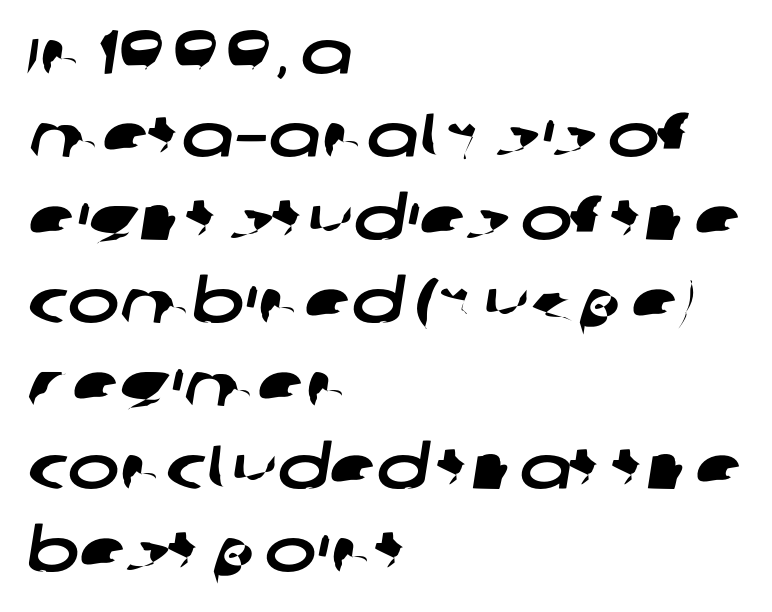
Compared with a centered layout, this one pins lines to the left instead. Whoever set this chose a conventional vertical rhythm. The line texture is even and compact thanks to regular tracking. Has an underline been added? It has not. A typesetter would label this face a sans. Think of a printed novel: that variable character pitch is what you see here.
